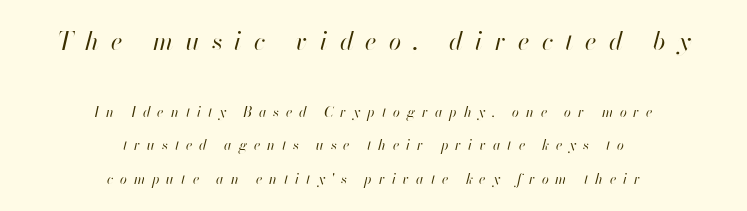
The image shows 25 px text type, italic (leaning right); set centered, loose line spacing (2.39x), unusually wide letter spacing (+0.49 em), not underlined; the first (top) block is 1.79x larger.
